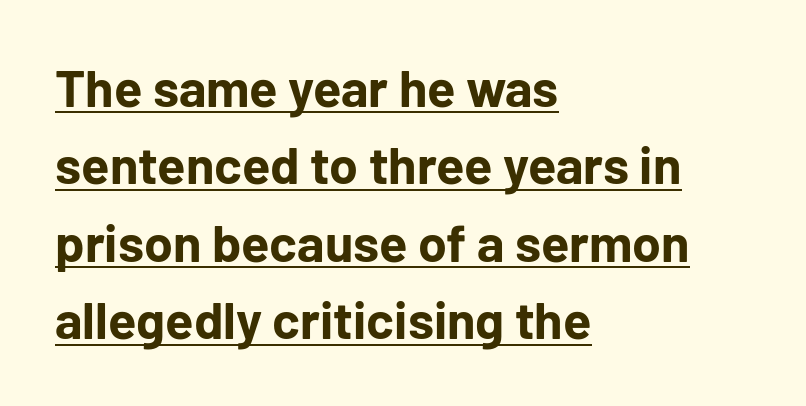
{"serif": "no", "italic": "no", "bold": "yes", "weight": "bold", "width": "normal", "stroke_contrast": "low", "x_height": "medium", "monospaced": "no", "underline": "yes", "align": "left", "line_spacing": "normal", "line_spacing_ratio": 1.49, "letter_spacing": "normal", "letter_spacing_em": 0.0, "glyph_px": 52}
